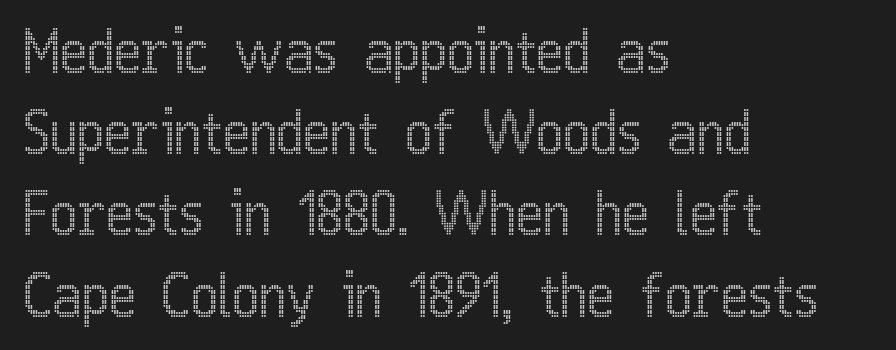
{"italic": "no", "width": "condensed", "x_height": "medium", "monospaced": "no", "underline": "no", "align": "left", "line_spacing": "normal", "line_spacing_ratio": 1.4, "letter_spacing": "normal", "letter_spacing_em": 0.0, "glyph_px": 58}
